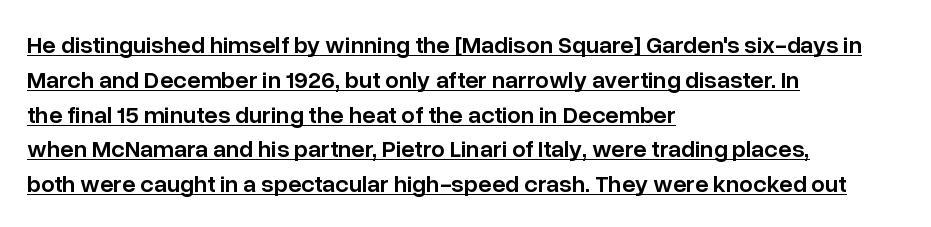
The image shows 24 px text type, upright; set left-aligned, normal line spacing (1.45x), normal letter spacing, underlined.
